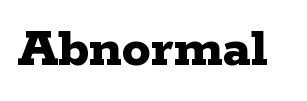
The typesetting leans heavy: a genuine bold. Nope, not italic — everything's standing straight. Descender tails drop into unmarked territory. I'd call this a serif setting — the letters wear small feet. The passage shown is typed in a proportional face where columns would drift.
